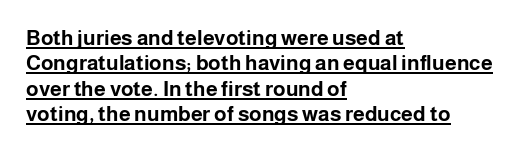
The image shows 21 px bold type, upright; set left-aligned, line spacing 1.21x, normal letter spacing, underlined.
